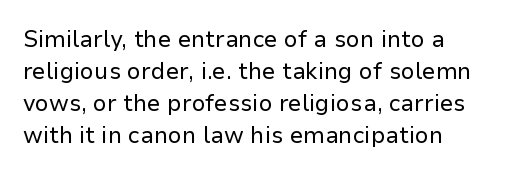
{"italic": "no", "bold": "no", "underline": "no", "line_spacing": "normal", "line_spacing_ratio": 1.39, "letter_spacing": "normal", "letter_spacing_em": 0.0, "glyph_px": 23}
